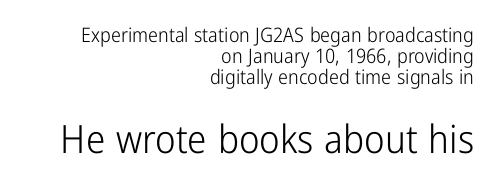
Q: Is the text bold? A: No.
Q: Is the text italic (slanted)? A: No, it is upright.
Q: Is the typeface a serif or a sans-serif typeface? A: Sans-serif.
Q: Is the text underlined? A: No.
Q: How is the paragraph aligned? A: Right-aligned.
Q: Is the spacing between letters normal or unusually wide? A: Normal.
Q: Is the spacing between lines tight, normal or loose? A: Tight.
Q: Which block of text is set in a larger size, the first (top) or the second (bottom)? A: The second (bottom) one.
Q: Width (condensed, normal, or wide)? A: Condensed.
Q: Stroke contrast? A: Low.
Q: x-height? A: Medium.
Q: Monospaced? A: No.
